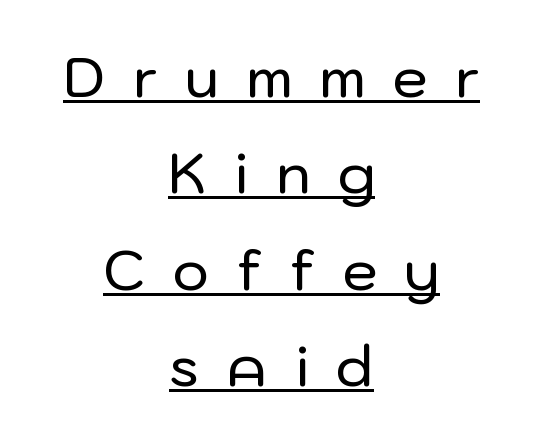
{"serif": "no", "italic": "no", "width": "normal", "stroke_contrast": "low", "x_height": "medium", "monospaced": "no", "underline": "yes", "align": "center", "line_spacing_ratio": 1.72, "letter_spacing": "wide", "letter_spacing_em": 0.49, "glyph_px": 56}
